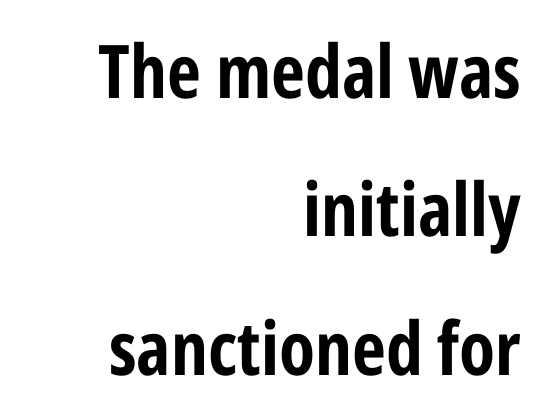
{"serif": "no", "italic": "no", "bold": "yes", "weight": "bold", "width": "condensed", "stroke_contrast": "low", "x_height": "medium", "monospaced": "no", "underline": "no", "align": "right", "line_spacing_ratio": 1.87, "letter_spacing": "normal", "letter_spacing_em": 0.0, "glyph_px": 74}
